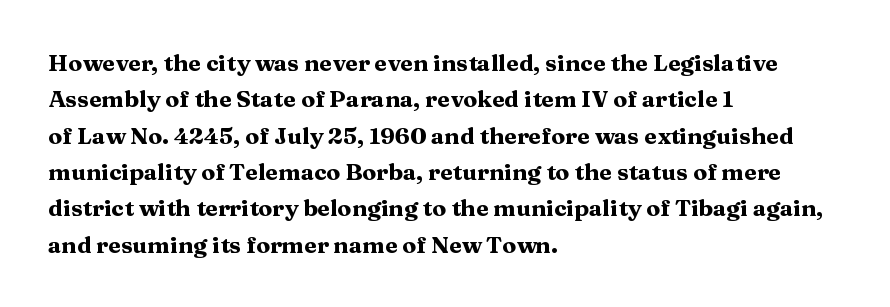
The text block is weighted toward the left margin, trailing off unevenly rightward. These lines carry a lot of weight — the face is fully bold. The letters stand upright; this is a roman face. Each row of text sits above clean, open space. This rendering leaves character spacing at its baseline value.
